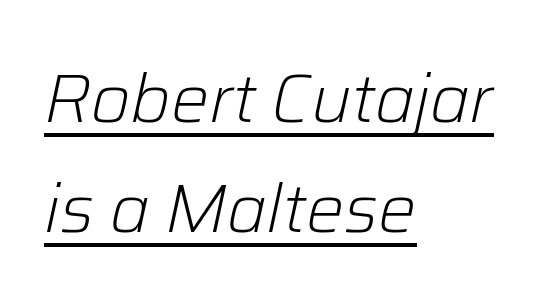
The image shows 68 px light type, italic (leaning right); set left-aligned, normal line spacing (1.62x), normal letter spacing, underlined; low stroke contrast and a medium x-height.
